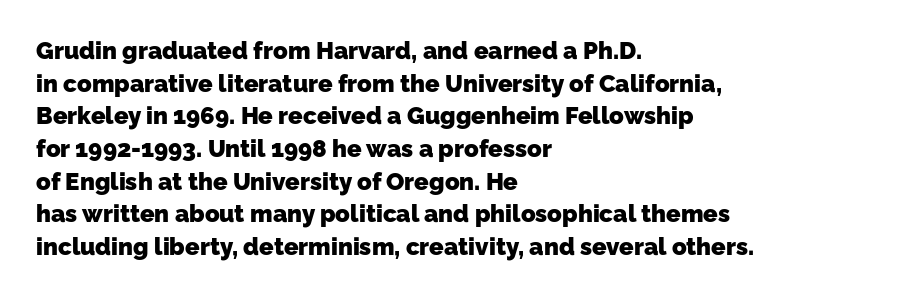
{"bold": "yes", "underline": "no", "align": "left", "line_spacing": "normal", "line_spacing_ratio": 1.36, "letter_spacing": "normal", "letter_spacing_em": 0.0, "glyph_px": 24}
